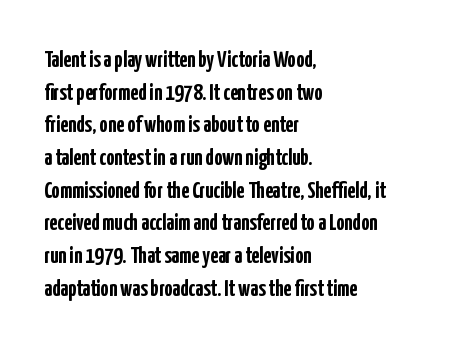
Here the glyphs are tracked normally, forming tight word shapes. One-word summary of the alignment: left. In terms of posture, this sample is upright. Notice how thick the strokes are: this is what a full bold looks like. The lines sit at an ordinary, default distance from one another.
